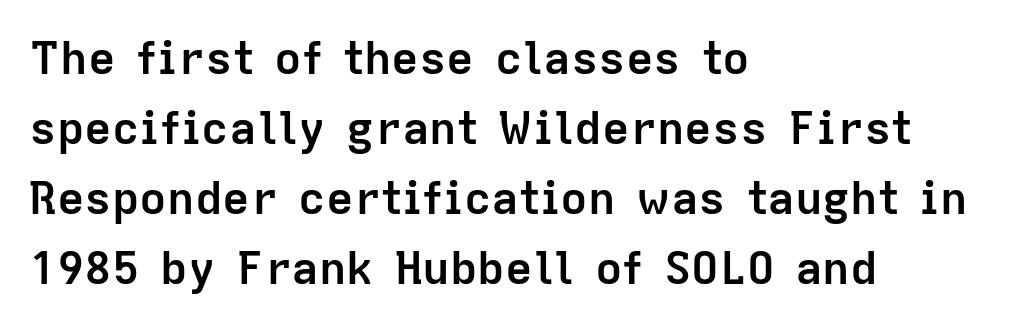
{"serif": "no", "italic": "no", "bold": "yes", "weight": "semibold", "width": "normal", "stroke_contrast": "low", "x_height": "medium", "monospaced": "no", "underline": "no", "align": "left", "line_spacing": "normal", "line_spacing_ratio": 1.52, "letter_spacing": "normal", "letter_spacing_em": 0.0, "glyph_px": 46}
